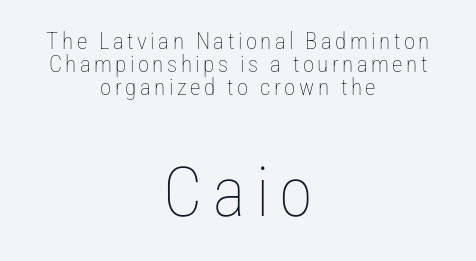
{"italic": "no", "bold": "no", "weight": "thin", "width": "condensed", "stroke_contrast": "low", "x_height": "medium", "monospaced": "no", "underline": "no", "align": "center", "line_spacing": "tight", "line_spacing_ratio": 1.0, "larger_block": "second", "size_ratio": 3.0, "glyph_px": 69}
